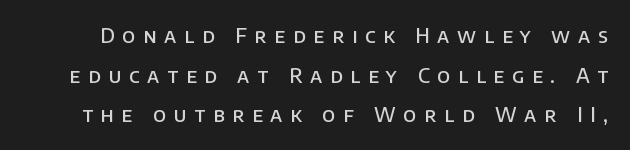
Q: Is the text bold? A: Semi-bold.
Q: Is the text italic (slanted)? A: No, it is upright.
Q: Is the text underlined? A: No.
Q: Is the spacing between letters normal or unusually wide? A: Unusually wide.
Q: Is the spacing between lines tight, normal or loose? A: Loose.
